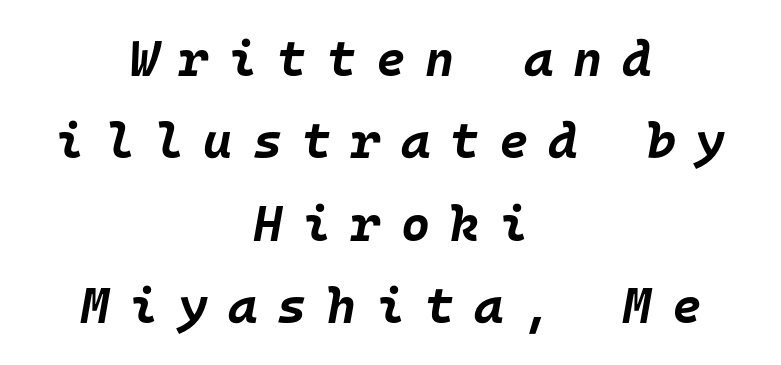
Descenders are the only things crossing below the line. The text block is weighted toward neither margin, spreading evenly from the middle. The face used here is monospaced, like something from a code editor. A typesetter would mark this as italic. The typesetting leans heavy: a genuine bold. The rendering inserts visible extra space after every character.
